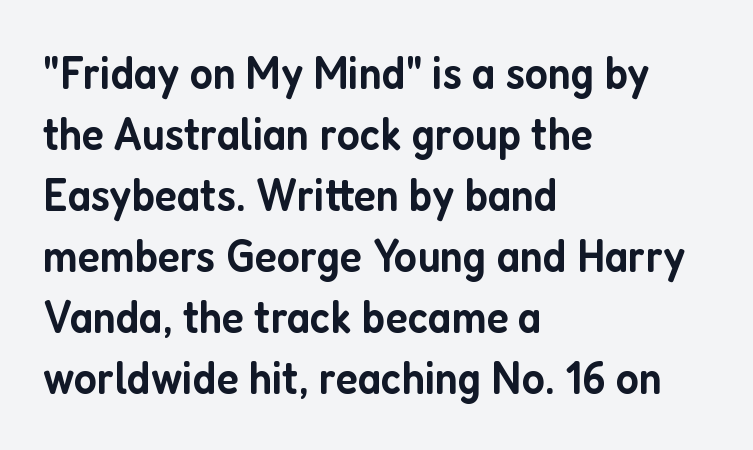
The image shows 47 px semibold, condensed sans-serif type, upright; set left-aligned, normal line spacing (1.3x), normal letter spacing, not underlined; low stroke contrast and a medium x-height.
